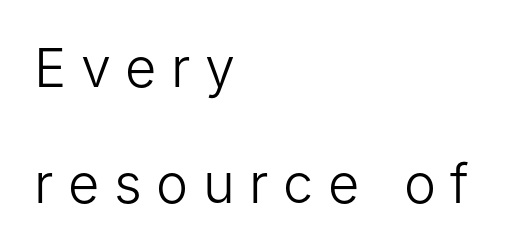
The string is rendered with underlining switched off. No italicization has been applied; the sample stays upright. Proportional: the letters do not fall into vertical columns. The lines are spread far apart with generous leading.
